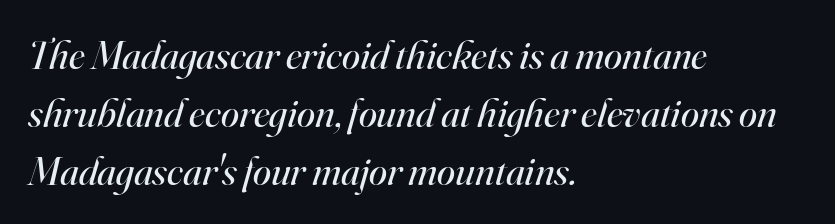
{"serif": "yes", "italic": "yes", "lean": "right", "slant_degrees": 16, "bold": "no", "weight": "regular", "width": "normal", "stroke_contrast": "high", "x_height": "small", "monospaced": "no", "underline": "no", "align": "left", "line_spacing": "normal", "line_spacing_ratio": 1.41, "letter_spacing": "normal", "letter_spacing_em": 0.0, "glyph_px": 41}
